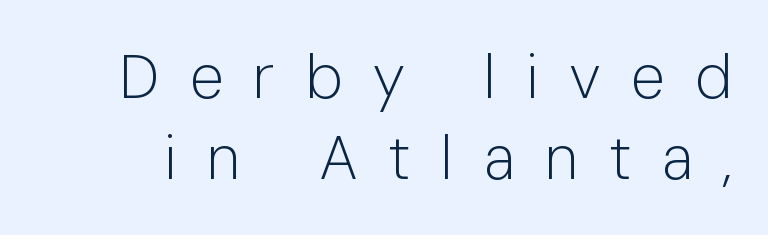
Q: Is the text bold? A: No.
Q: Is the text italic (slanted)? A: No, it is upright.
Q: Is the typeface a serif or a sans-serif typeface? A: Sans-serif.
Q: Is the text underlined? A: No.
Q: Is the spacing between letters normal or unusually wide? A: Unusually wide.
Q: Is the spacing between lines tight, normal or loose? A: Normal.
Q: Width (condensed, normal, or wide)? A: Normal.
Q: Stroke contrast? A: Low.
Q: x-height? A: Medium.
Q: Monospaced? A: No.
